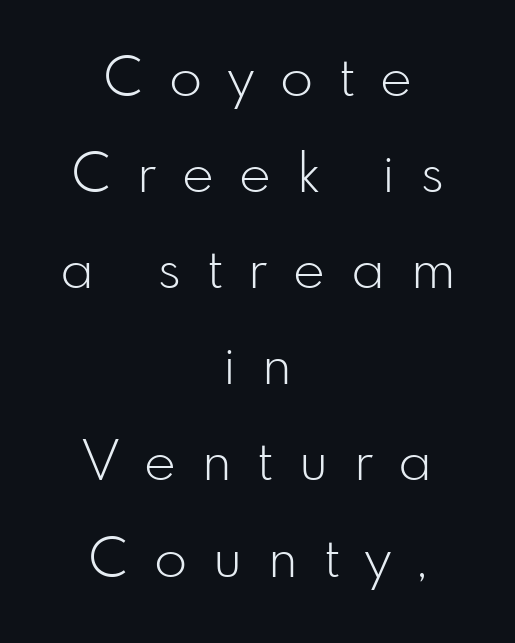
Q: Is the text bold? A: No.
Q: Is the text italic (slanted)? A: No, it is upright.
Q: Is the typeface a serif or a sans-serif typeface? A: Sans-serif.
Q: Is the text underlined? A: No.
Q: How is the paragraph aligned? A: Centered.
Q: Is the spacing between letters normal or unusually wide? A: Unusually wide.
Q: Width (condensed, normal, or wide)? A: Normal.
Q: Stroke contrast? A: Low.
Q: x-height? A: Small.
Q: Monospaced? A: No.
